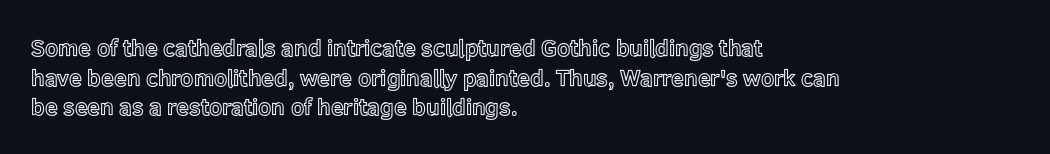
Descenders are the only things crossing below the line. A classic flush-left, rag-right setting is used for this passage. Upright lettering throughout. Quick note: interline space is typical. Letter spacing: default.
